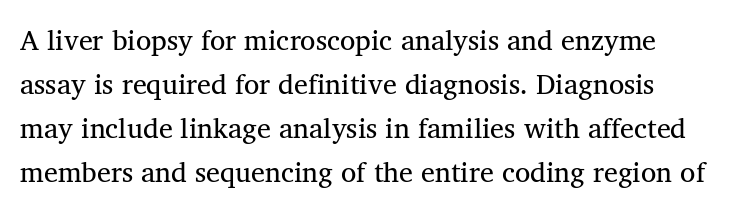
Vertically, the passage feels balanced, rows spaced as you'd expect. Quick note: underline off. Type style note: has serifs. The tracking reads as untouched default to a designer's eye. Each letter keeps its own natural width here, so spacing adapts to shape.
